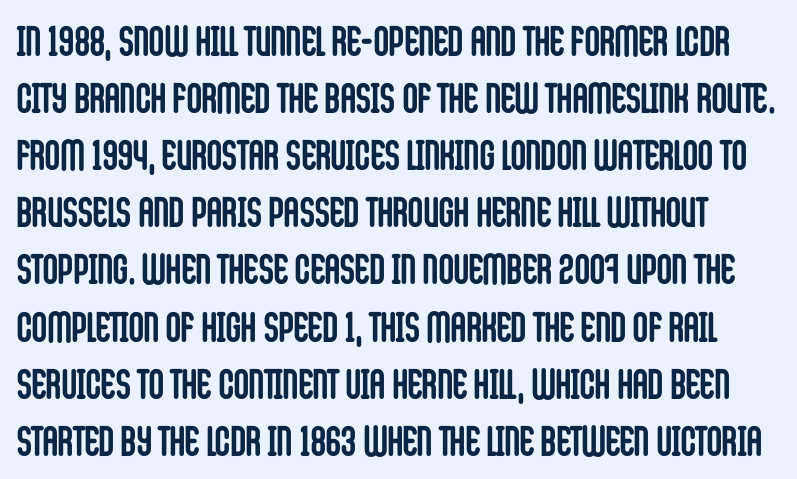
The image shows 42 px semibold, condensed sans-serif type, upright; set normal line spacing (1.36x), normal letter spacing, not underlined; low stroke contrast and a large x-height.
